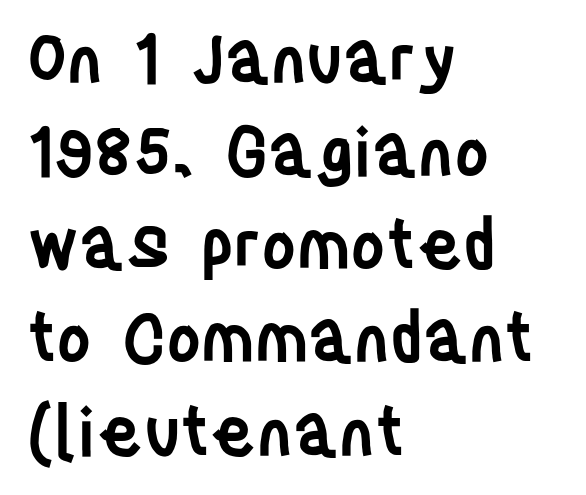
Q: Is the text bold? A: Semi-bold.
Q: Is the text italic (slanted)? A: No, it is upright.
Q: Is the typeface a serif or a sans-serif typeface? A: Sans-serif.
Q: Is the text underlined? A: No.
Q: How is the paragraph aligned? A: Left-aligned.
Q: Is the spacing between letters normal or unusually wide? A: Normal.
Q: Is the spacing between lines tight, normal or loose? A: Normal.
Q: Width (condensed, normal, or wide)? A: Condensed.
Q: Stroke contrast? A: Low.
Q: x-height? A: Large.
Q: Monospaced? A: No.
